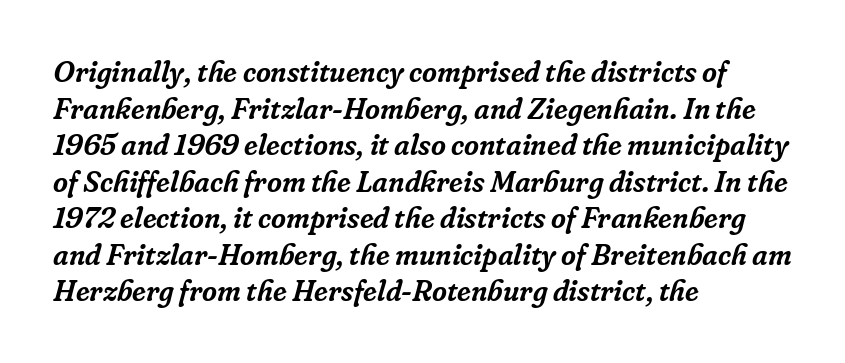
Reading down the column, the eye jumps a familiar distance to each next line. Typographically, this falls in the serif category. The lines in this sample share a left origin and differ only in where they stop. The specimen omits any rule beneath the text block's lines.
